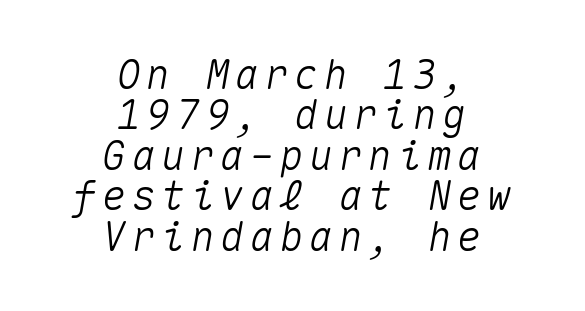
The image shows 40 px text type, italic (leaning right), monospaced; set centered, tight line spacing (1.01x), not underlined; medium stroke contrast and a medium x-height.
